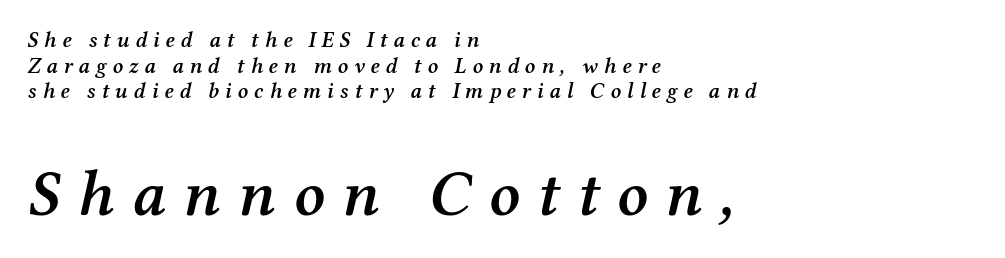
The image shows 65 px semibold serif type, italic (leaning right); set left-aligned, line spacing 1.16x, unusually wide letter spacing (+0.27 em), not underlined; the second (bottom) block is 2.95x larger; medium stroke contrast and a medium x-height.
